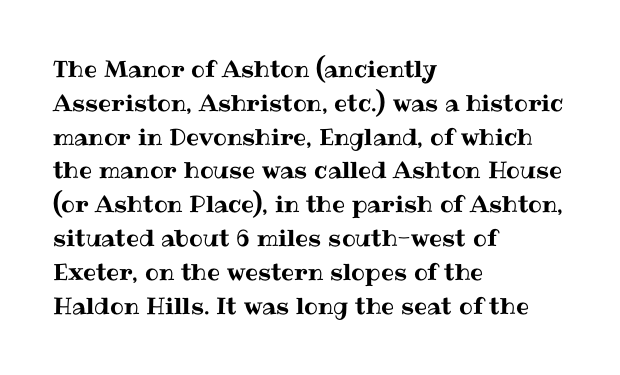
{"italic": "no", "underline": "no", "align": "left", "line_spacing": "normal", "line_spacing_ratio": 1.47, "letter_spacing": "normal", "letter_spacing_em": 0.0, "glyph_px": 23}
